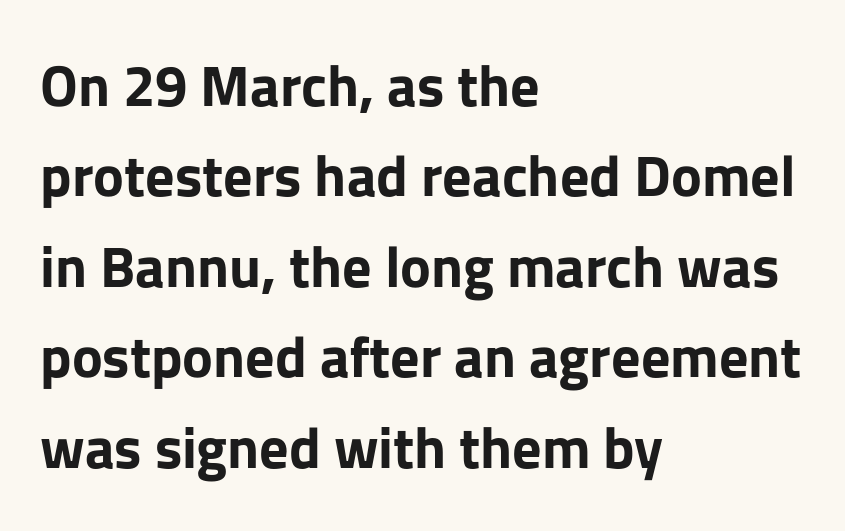
Q: Is the text bold? A: Yes.
Q: Is the text italic (slanted)? A: No, it is upright.
Q: Is the typeface a serif or a sans-serif typeface? A: Sans-serif.
Q: Is the text underlined? A: No.
Q: How is the paragraph aligned? A: Left-aligned.
Q: Is the spacing between letters normal or unusually wide? A: Normal.
Q: Is the spacing between lines tight, normal or loose? A: Normal.
Q: Width (condensed, normal, or wide)? A: Normal.
Q: Stroke contrast? A: Low.
Q: x-height? A: Medium.
Q: Monospaced? A: No.
